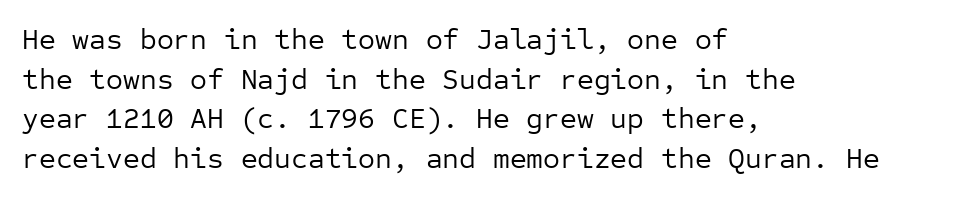
Leftover space on each line is placed entirely after the last word. No extra tracking has been applied to these lines. Vertical strokes here are truly vertical. The letters carry no serifs — their stems end cleanly without finishing strokes.
